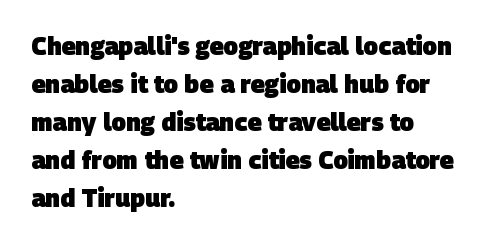
Honestly, there is no underline to notice here at all. Thick stems and heavy bowls — unmistakably bold. Line starts are locked; line ends wander. Leading: standard. There is no visible air inserted between adjacent glyphs.
